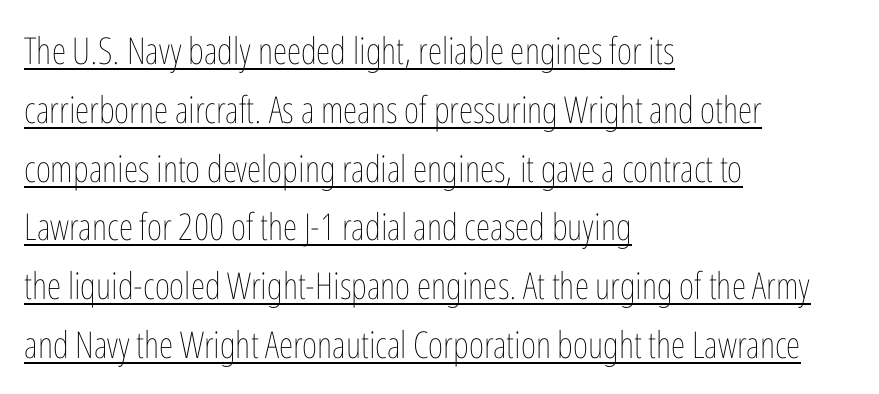
Line starts are locked; line ends wander. The leading is moderate, giving the passage an even texture. Italic: no, the glyphs are upright roman. Stroke thickness stays within the range of a standard reading face or lighter. Think of a printed novel: that variable character pitch is what you see here.
